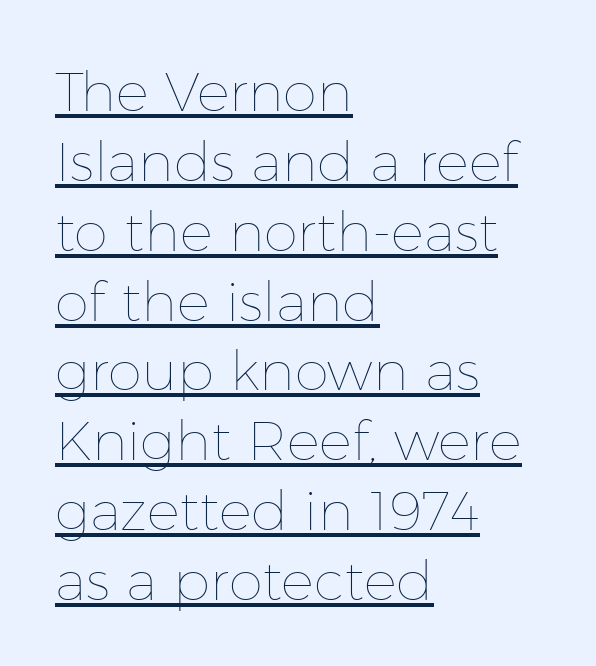
Spacing verdict: proportional, widths tailored to each character. Typeset ragged right — the left edge is the straight one. Is there much room between lines? A standard amount, neither cramped nor airy. Tracking here is standard; glyphs follow each other at the usual distance. Weight: in the light-to-regular range. Posture: upright roman.
